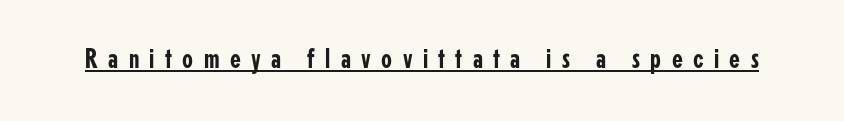
{"serif": "no", "italic": "no", "width": "condensed", "stroke_contrast": "low", "x_height": "medium", "monospaced": "no", "underline": "yes", "letter_spacing": "wide", "letter_spacing_em": 0.37, "glyph_px": 28}
